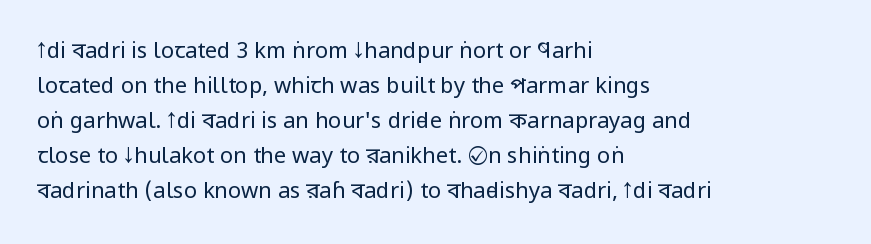
Every stem runs plumb, perpendicular to the baseline. Ink coverage per letter is moderate at most. Does extra space separate the letters? No, they use regular spacing. Line starts are locked; line ends wander. If you measured baseline to baseline, you'd find a middling distance.
